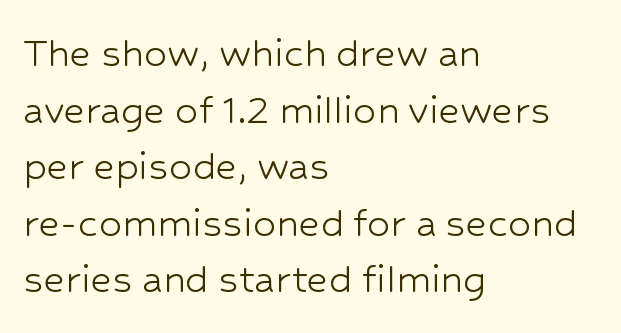
The face looks like a standard text weight, possibly lighter. A typesetter would call this proportional, since set widths differ per character. Italic? Not at all — the glyphs are vertical. Anything drawn beneath the words? Only blank space. Tracking value appears to be zero — textbook default spacing.
